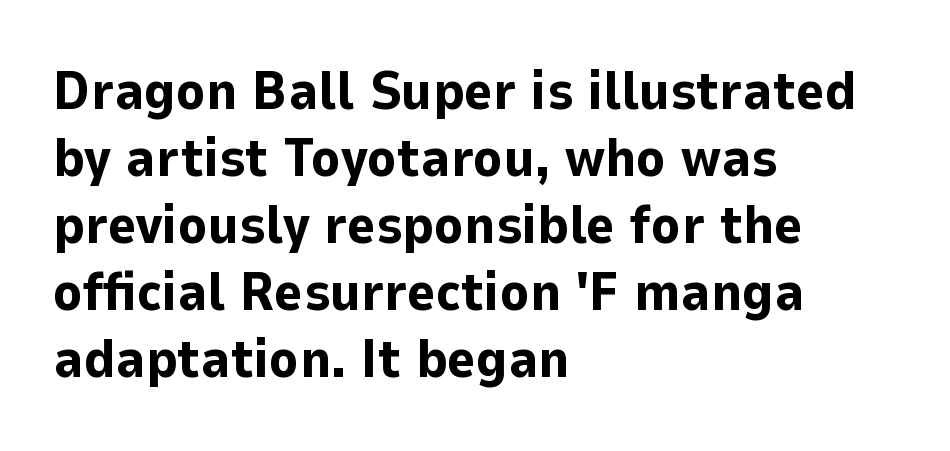
The image shows 55 px bold sans-serif type, upright; set left-aligned, line spacing 1.22x, normal letter spacing, not underlined; low stroke contrast and a medium x-height.
